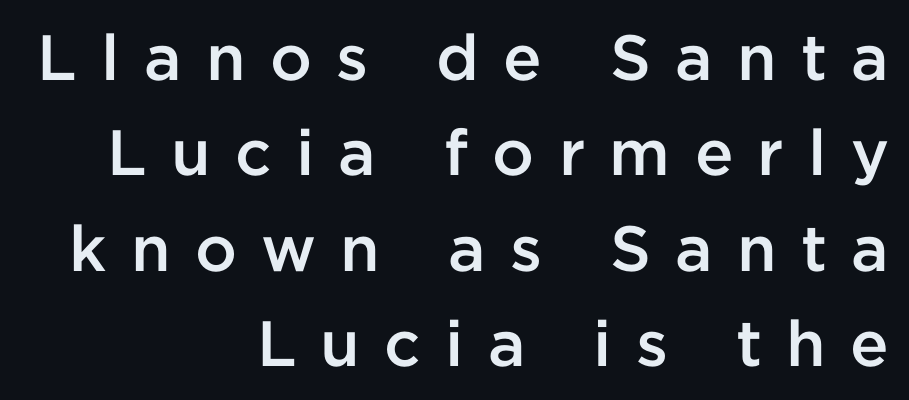
Q: Is the text bold? A: Semi-bold.
Q: Is the text italic (slanted)? A: No, it is upright.
Q: Is the typeface a serif or a sans-serif typeface? A: Sans-serif.
Q: Is the text underlined? A: No.
Q: How is the paragraph aligned? A: Right-aligned.
Q: Is the spacing between letters normal or unusually wide? A: Unusually wide.
Q: Is the spacing between lines tight, normal or loose? A: Normal.
Q: Width (condensed, normal, or wide)? A: Normal.
Q: Stroke contrast? A: Low.
Q: x-height? A: Medium.
Q: Monospaced? A: No.
